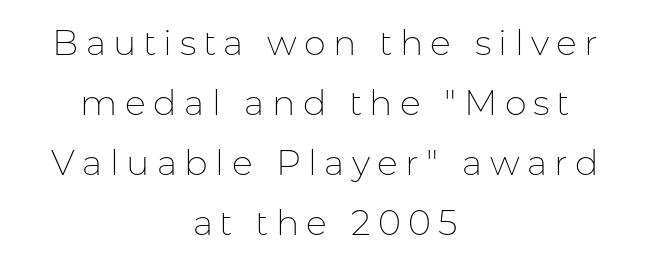
{"serif": "no", "italic": "no", "bold": "no", "weight": "thin", "width": "normal", "stroke_contrast": "low", "x_height": "medium", "monospaced": "no", "underline": "no", "align": "center", "line_spacing_ratio": 1.71, "letter_spacing": "wide", "letter_spacing_em": 0.21, "glyph_px": 35}
